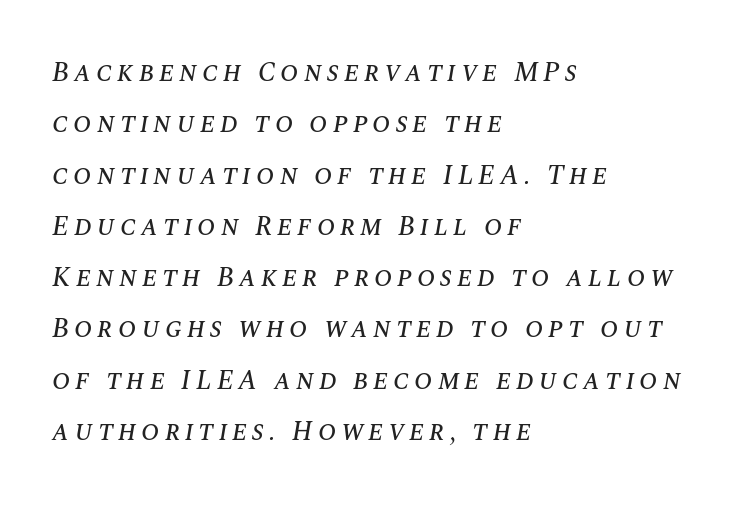
Visually the block forms a straight wall on the left and a jagged coastline on the right. The lettering tilts uniformly, giving the passage an italic look. A clean baseline with only descenders dipping below it. This block would shrink considerably if given ordinary leading; it's expanded now.
